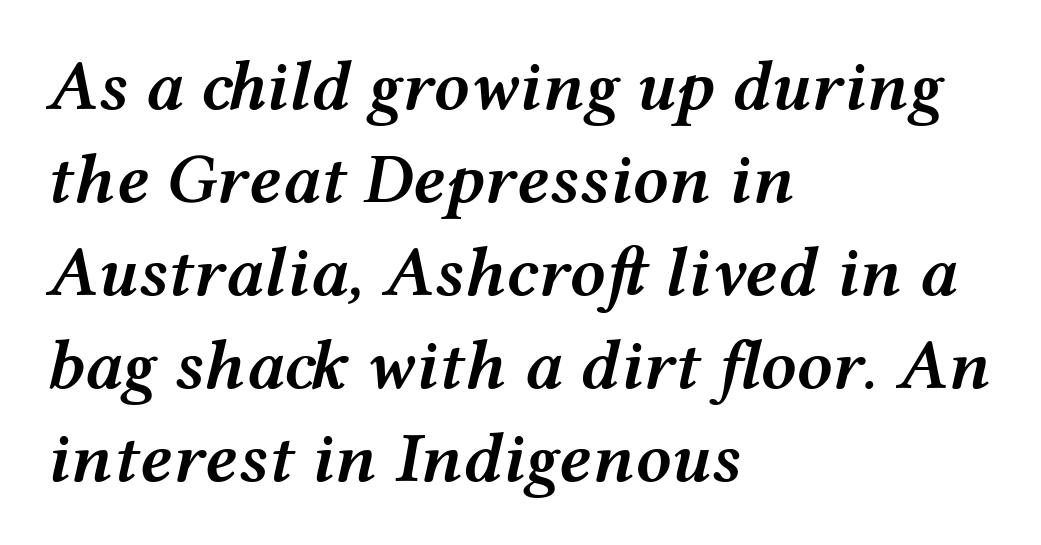
The strip under each line holds only bare page. Here the designer chose a conventional face with non-uniform glyph widths. Its strokes are somewhat broadened, the hallmark of semibold type. This sample uses plain, unmodified letter spacing. Short and long lines alike share a common starting point at left.
